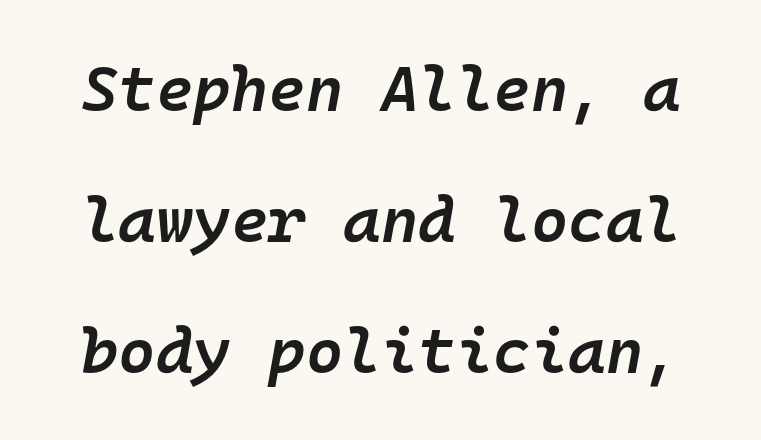
Q: Is the text bold? A: Semi-bold.
Q: Is the text italic (slanted)? A: Yes, it leans right by about 10 degrees.
Q: Is the text underlined? A: No.
Q: Is the spacing between letters normal or unusually wide? A: Normal.
Q: Is the spacing between lines tight, normal or loose? A: Loose.
Q: Width (condensed, normal, or wide)? A: Normal.
Q: Stroke contrast? A: Low.
Q: x-height? A: Medium.
Q: Monospaced? A: Yes.
